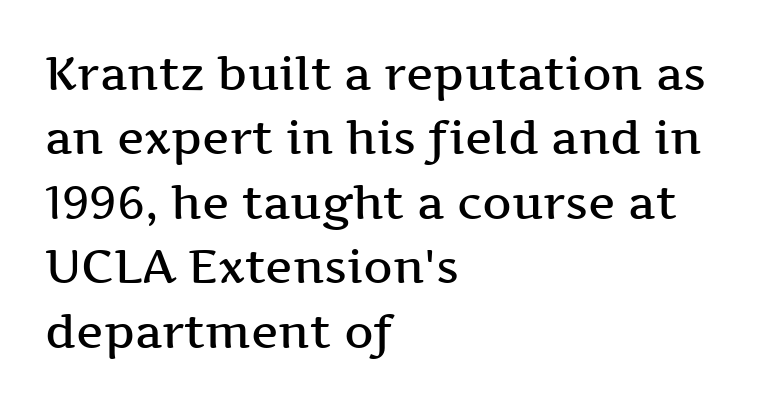
Glance below the letters and you will spot only blank space. The type sits square on the baseline with zero lean. There is no visible air inserted between adjacent glyphs. Line spacing here is normal. Left-aligned paragraph, ragged on the right.
